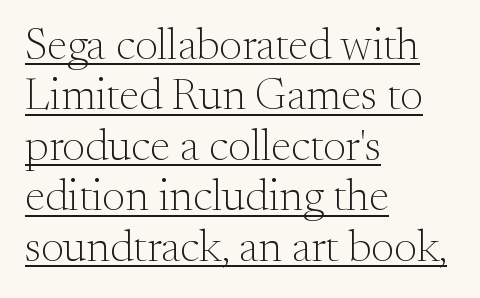
The image shows 45 px light serif type, upright; set left-aligned, tight line spacing (1.12x), normal letter spacing, underlined; medium stroke contrast and a small x-height.
